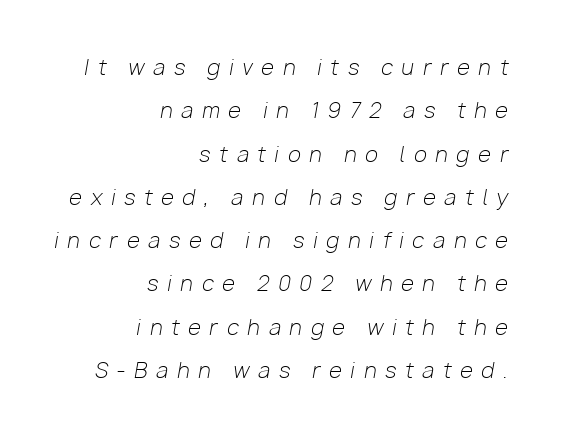
Whoever set this chose breathing room over compactness in the vertical rhythm. Caption: expanded tracking, letters set apart. Each line ends at the same right margin while the left side varies. The lettering tilts uniformly, giving the passage an italic look.
